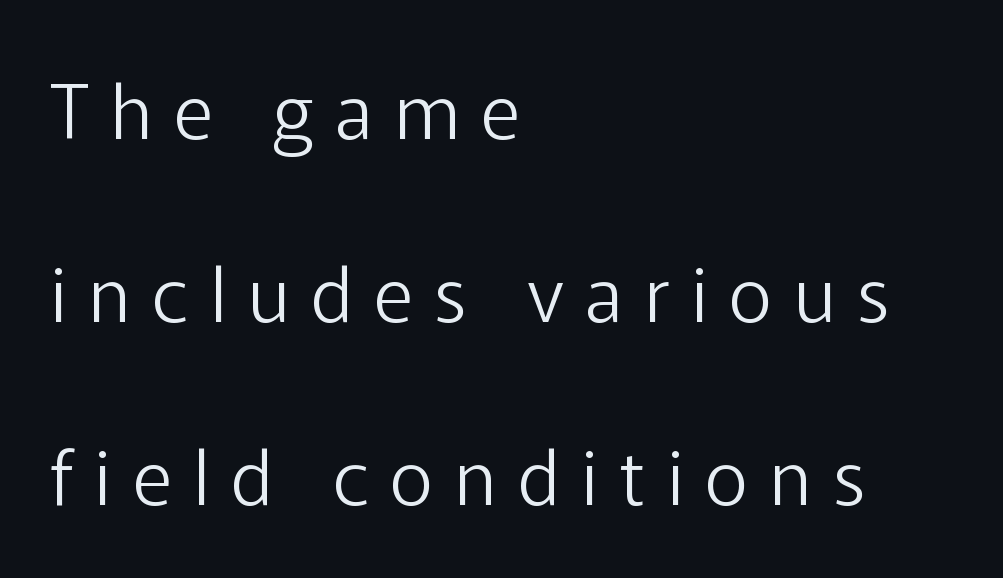
The image shows 76 px light sans-serif type, upright; set left-aligned, loose line spacing (2.41x), unusually wide letter spacing (+0.28 em), not underlined; low stroke contrast and a medium x-height.
